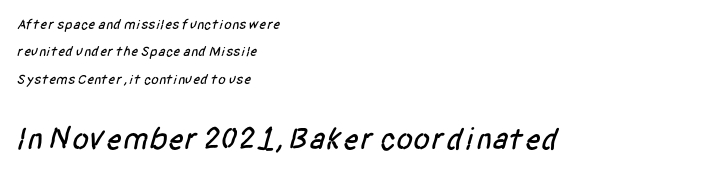
Q: Is the typeface a serif or a sans-serif typeface? A: Sans-serif.
Q: Is the text underlined? A: No.
Q: How is the paragraph aligned? A: Left-aligned.
Q: Is the spacing between letters normal or unusually wide? A: Normal.
Q: Is the spacing between lines tight, normal or loose? A: Loose.
Q: Which block of text is set in a larger size, the first (top) or the second (bottom)? A: The second (bottom) one.
Q: Width (condensed, normal, or wide)? A: Condensed.
Q: Stroke contrast? A: Low.
Q: x-height? A: Large.
Q: Monospaced? A: No.
